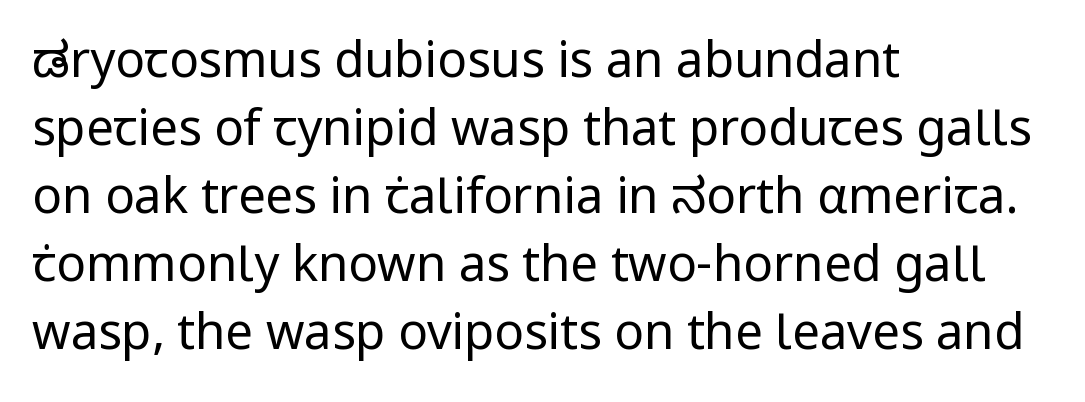
The image shows 49 px regular-weight sans-serif type, upright; set left-aligned, normal line spacing (1.39x), normal letter spacing, not underlined; low stroke contrast and a medium x-height.
